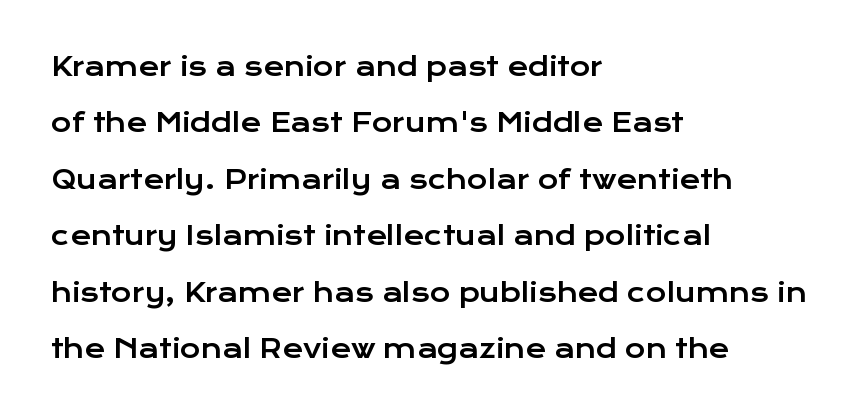
The image shows 25 px text type, upright; set left-aligned, loose line spacing (2.26x), normal letter spacing, not underlined.
